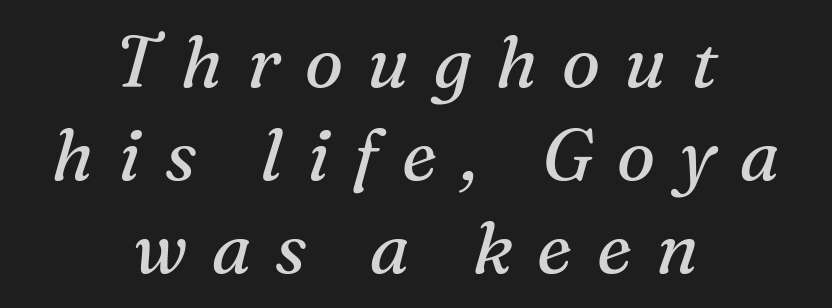
The image shows 72 px regular-weight serif type, italic (leaning right); set centered, normal line spacing (1.29x), unusually wide letter spacing (+0.34 em), not underlined; medium stroke contrast and a medium x-height.
